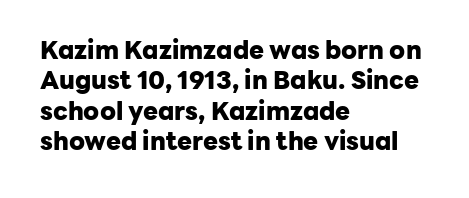
Q: Is the text bold? A: Yes.
Q: Is the text italic (slanted)? A: No, it is upright.
Q: Is the text underlined? A: No.
Q: How is the paragraph aligned? A: Left-aligned.
Q: Is the spacing between letters normal or unusually wide? A: Normal.
